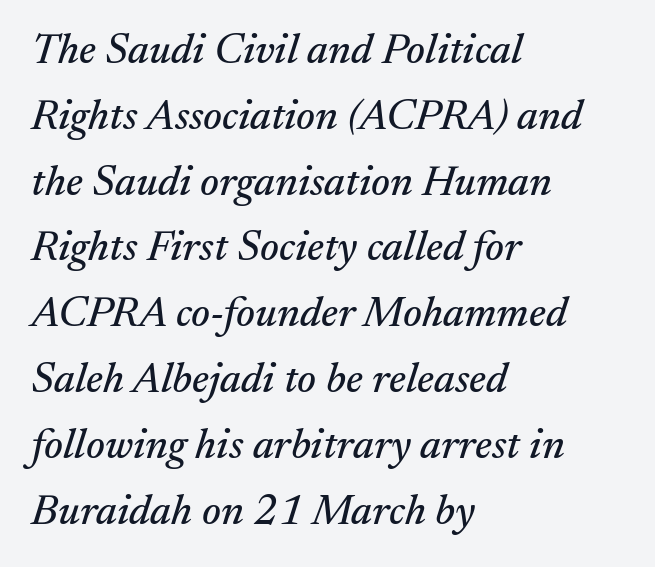
Q: Is the text italic (slanted)? A: Yes, it leans right by about 17 degrees.
Q: Is the typeface a serif or a sans-serif typeface? A: Serif.
Q: Is the text underlined? A: No.
Q: How is the paragraph aligned? A: Left-aligned.
Q: Is the spacing between letters normal or unusually wide? A: Normal.
Q: Is the spacing between lines tight, normal or loose? A: Normal.
Q: Width (condensed, normal, or wide)? A: Normal.
Q: Stroke contrast? A: Medium.
Q: x-height? A: Small.
Q: Monospaced? A: No.
